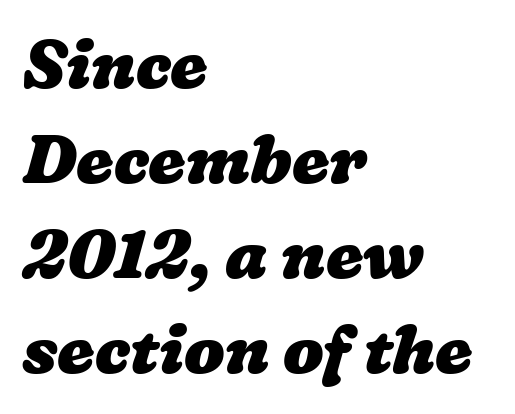
{"bold": "yes", "weight": "heavy", "width": "wide", "stroke_contrast": "low", "x_height": "medium", "monospaced": "no", "underline": "no", "align": "left", "line_spacing": "normal", "line_spacing_ratio": 1.42, "letter_spacing": "normal", "letter_spacing_em": 0.0, "glyph_px": 67}
